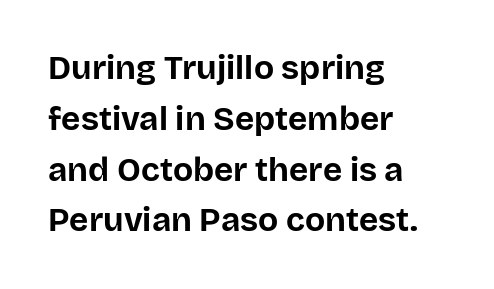
Q: Is the text bold? A: Yes.
Q: Is the text italic (slanted)? A: No, it is upright.
Q: Is the typeface a serif or a sans-serif typeface? A: Sans-serif.
Q: Is the text underlined? A: No.
Q: How is the paragraph aligned? A: Left-aligned.
Q: Is the spacing between letters normal or unusually wide? A: Normal.
Q: Is the spacing between lines tight, normal or loose? A: Normal.
Q: Width (condensed, normal, or wide)? A: Normal.
Q: Stroke contrast? A: Low.
Q: x-height? A: Large.
Q: Monospaced? A: No.
